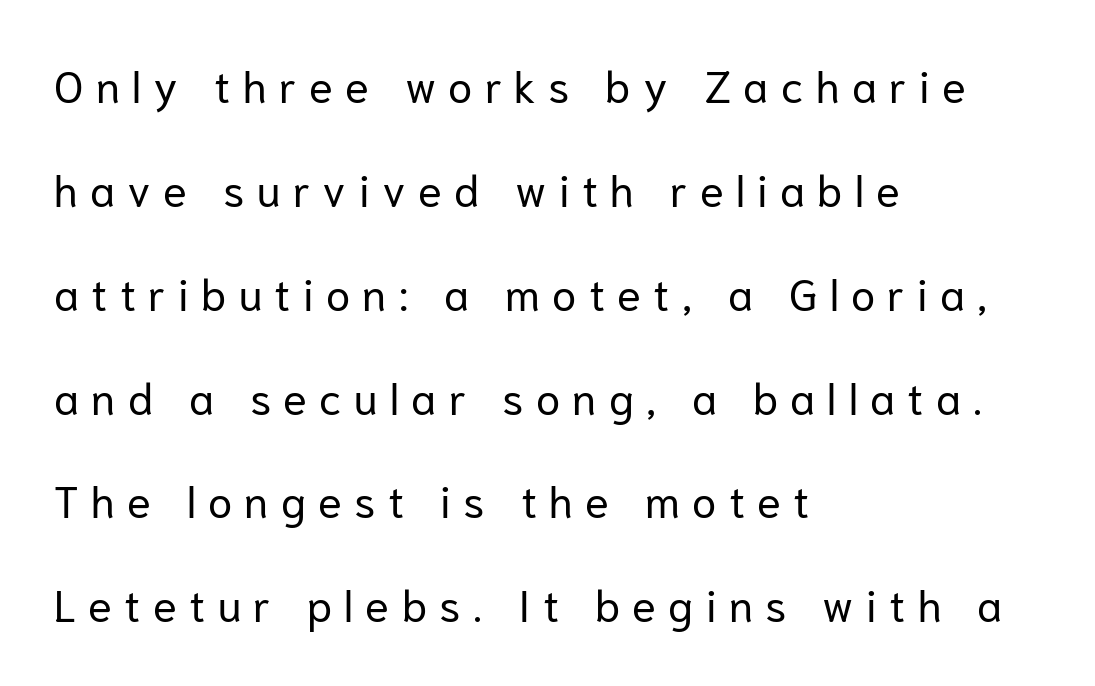
The strokes are not fattened; the text isn't bold. Character widths vary here, with narrow letters taking less room than wide ones. The rendering inserts visible extra space after every character. These lines stack with their left ends in a neat column.
